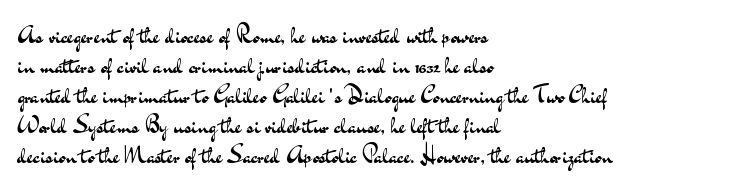
{"bold": "no", "underline": "no", "align": "left", "line_spacing": "normal", "line_spacing_ratio": 1.25, "letter_spacing": "normal", "letter_spacing_em": 0.0, "glyph_px": 24}
